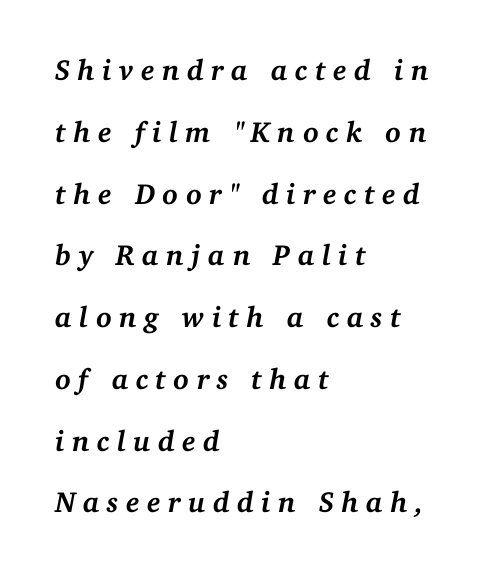
Q: Is the text bold? A: Yes.
Q: Is the text italic (slanted)? A: Yes, it leans right by about 11 degrees.
Q: Is the typeface a serif or a sans-serif typeface? A: Serif.
Q: Is the text underlined? A: No.
Q: How is the paragraph aligned? A: Left-aligned.
Q: Is the spacing between letters normal or unusually wide? A: Unusually wide.
Q: Is the spacing between lines tight, normal or loose? A: Loose.
Q: Width (condensed, normal, or wide)? A: Normal.
Q: Stroke contrast? A: Medium.
Q: x-height? A: Medium.
Q: Monospaced? A: No.
